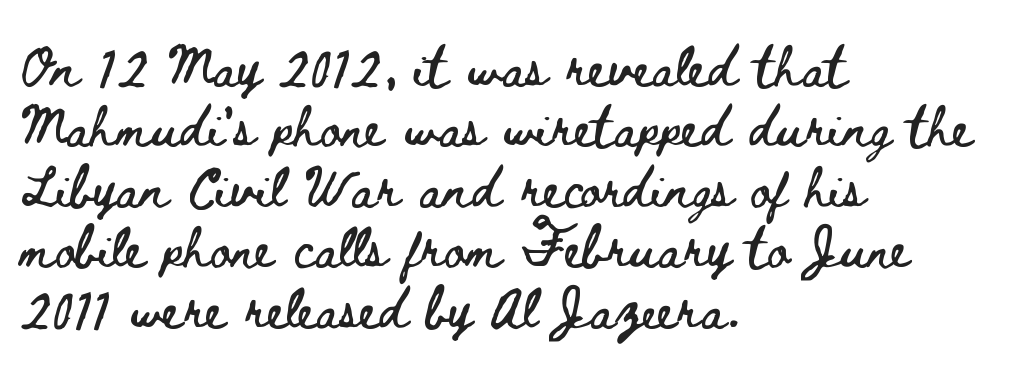
Q: Is the text underlined? A: No.
Q: How is the paragraph aligned? A: Left-aligned.
Q: Is the spacing between letters normal or unusually wide? A: Normal.
Q: Is the spacing between lines tight, normal or loose? A: Normal.
Q: Width (condensed, normal, or wide)? A: Wide.
Q: Stroke contrast? A: Low.
Q: x-height? A: Small.
Q: Monospaced? A: No.
